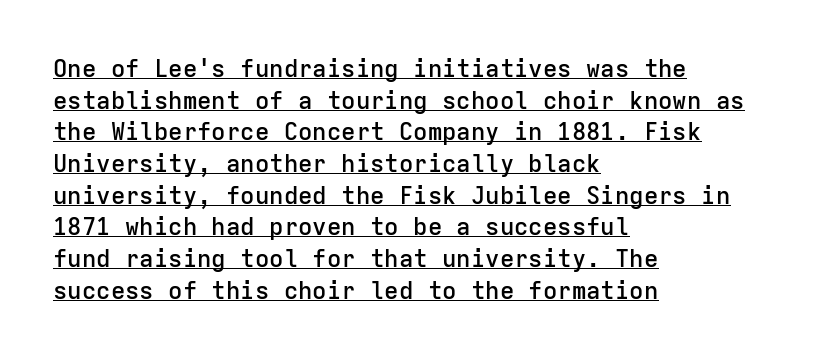
Q: Is the text bold? A: Semi-bold.
Q: Is the text italic (slanted)? A: No, it is upright.
Q: Is the text underlined? A: Yes.
Q: How is the paragraph aligned? A: Left-aligned.
Q: Is the spacing between letters normal or unusually wide? A: Normal.
Q: Is the spacing between lines tight, normal or loose? A: Normal.
